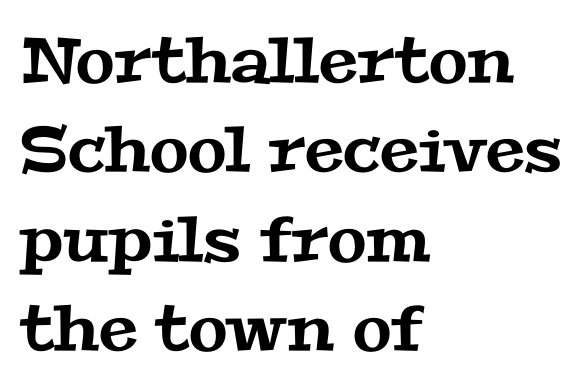
To sum up the face: it has serifs. The line-height multiplier appears to be the usual default. The rag falls on the right side of this text block. Nobody touched the tracking dial on this one. The passage shown is typed in a proportional face where columns would drift.
